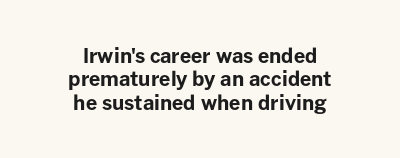
The image shows 20 px bold type, upright; set centered, line spacing 1.17x, normal letter spacing, not underlined.
